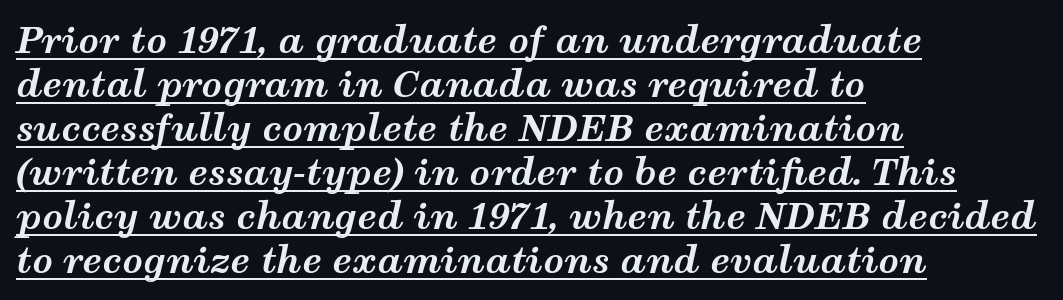
{"italic": "yes", "lean": "right", "slant_degrees": 12, "bold": "yes", "weight": "bold", "width": "wide", "stroke_contrast": "medium", "x_height": "medium", "monospaced": "no", "underline": "yes", "align": "left", "line_spacing_ratio": 1.22, "letter_spacing": "normal", "letter_spacing_em": 0.0, "glyph_px": 36}
